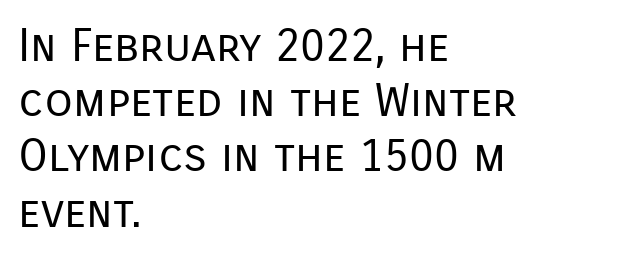
{"serif": "no", "italic": "no", "bold": "no", "weight": "regular", "width": "normal", "stroke_contrast": "low", "x_height": "medium", "monospaced": "no", "underline": "no", "align": "left", "line_spacing_ratio": 1.2, "letter_spacing": "normal", "letter_spacing_em": 0.0, "glyph_px": 46}
